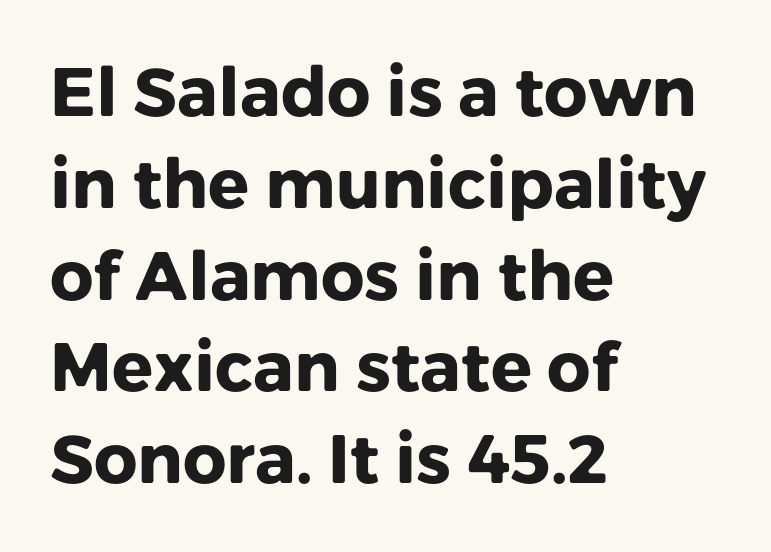
The image shows 68 px heavy sans-serif type, upright; set left-aligned, normal line spacing (1.35x), normal letter spacing, not underlined; low stroke contrast and a medium x-height.
